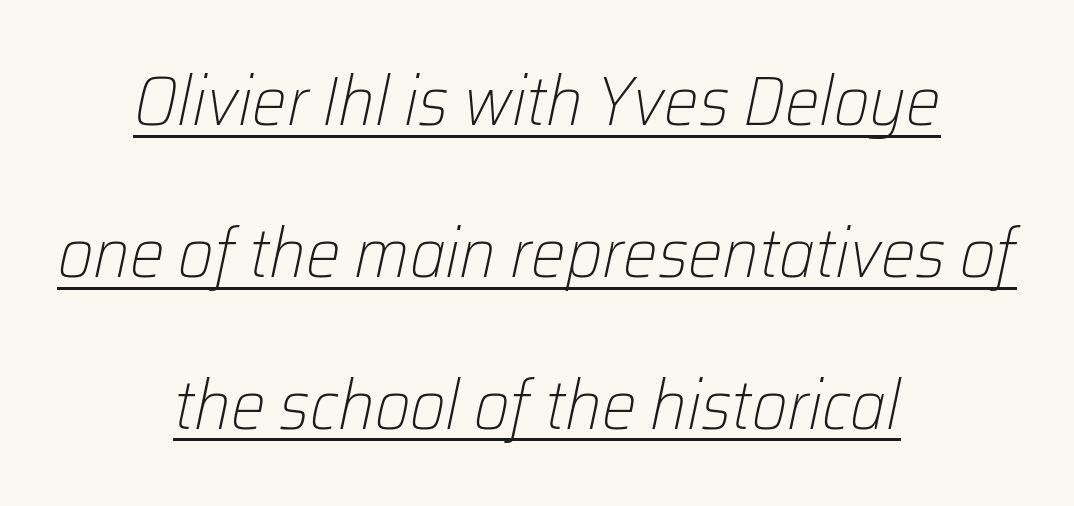
Q: Is the text bold? A: No.
Q: Is the text italic (slanted)? A: Yes, it leans right by about 12 degrees.
Q: Is the text underlined? A: Yes.
Q: How is the paragraph aligned? A: Centered.
Q: Is the spacing between letters normal or unusually wide? A: Normal.
Q: Is the spacing between lines tight, normal or loose? A: Loose.
Q: Width (condensed, normal, or wide)? A: Normal.
Q: Stroke contrast? A: Low.
Q: x-height? A: Medium.
Q: Monospaced? A: No.
